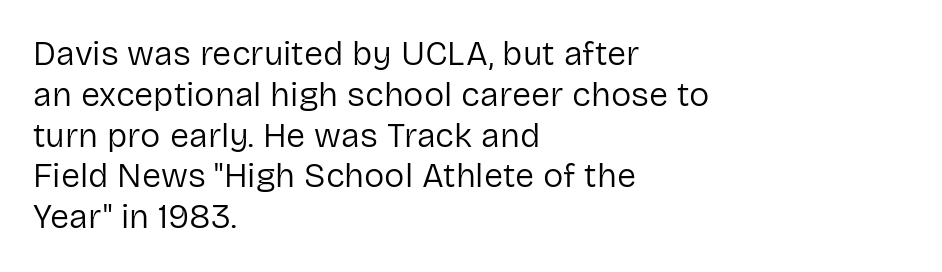
You can tell it's not italic because the verticals are truly vertical. The face looks like a standard text weight, possibly lighter. Proportional: the letters do not fall into vertical columns. What stands out about the letter spacing? Nothing — it is the standard amount. Typographically, this falls in the sans-serif category. Check under the words: just untouched page.
